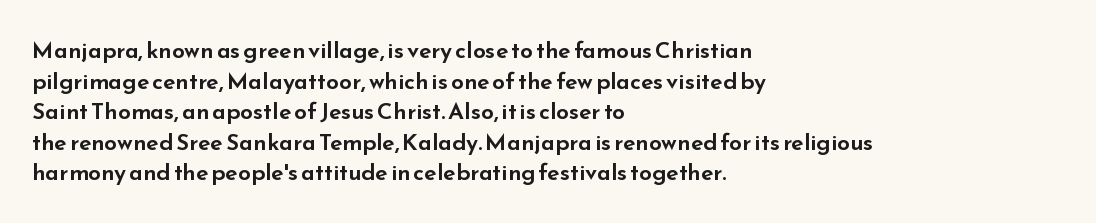
{"italic": "no", "underline": "no", "align": "left", "line_spacing": "normal", "line_spacing_ratio": 1.33, "letter_spacing": "normal", "letter_spacing_em": 0.0, "glyph_px": 23}
